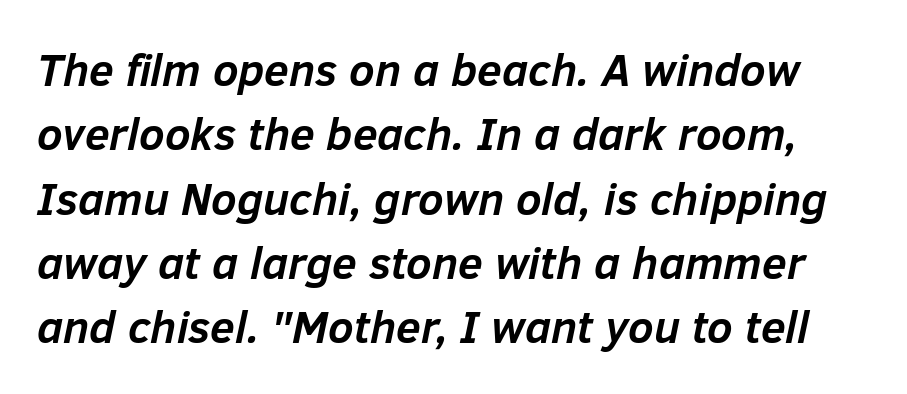
Here the glyphs are tracked normally, forming tight word shapes. You could not count columns in this text — the font is proportionally spaced. Line spacing here is normal. The text carries the slant typical of an italic or oblique font. Each glyph is drawn with heavy, bold strokes. The space beneath each line is pristine and unruled.
